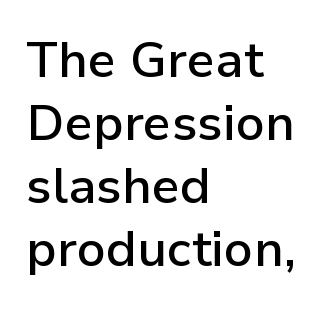
Q: Is the text bold? A: Semi-bold.
Q: Is the text italic (slanted)? A: No, it is upright.
Q: Is the typeface a serif or a sans-serif typeface? A: Sans-serif.
Q: Is the text underlined? A: No.
Q: How is the paragraph aligned? A: Left-aligned.
Q: Is the spacing between letters normal or unusually wide? A: Normal.
Q: Is the spacing between lines tight, normal or loose? A: Normal.
Q: Width (condensed, normal, or wide)? A: Normal.
Q: Stroke contrast? A: Low.
Q: x-height? A: Medium.
Q: Monospaced? A: No.
